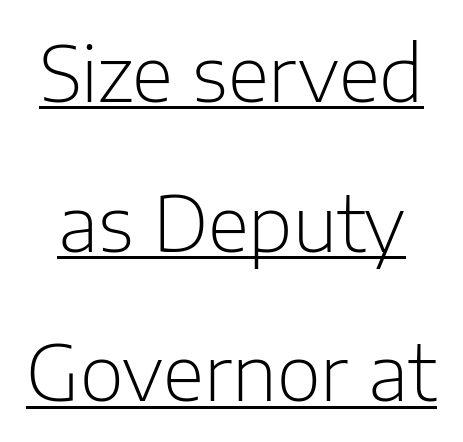
The image shows 76 px light sans-serif type, upright; set loose line spacing (1.97x), normal letter spacing, underlined; low stroke contrast and a medium x-height.
